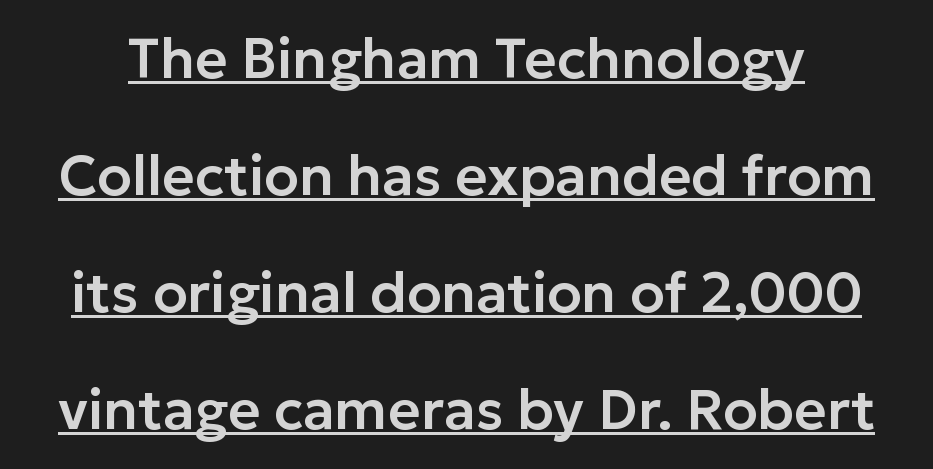
Q: Is the text italic (slanted)? A: No, it is upright.
Q: Is the typeface a serif or a sans-serif typeface? A: Sans-serif.
Q: Is the text underlined? A: Yes.
Q: Is the spacing between letters normal or unusually wide? A: Normal.
Q: Is the spacing between lines tight, normal or loose? A: Loose.
Q: Width (condensed, normal, or wide)? A: Normal.
Q: Stroke contrast? A: Low.
Q: x-height? A: Medium.
Q: Monospaced? A: No.
